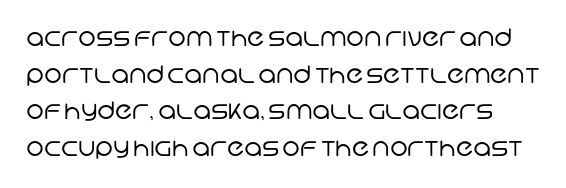
The image shows 24 px text type; set normal line spacing (1.53x), normal letter spacing, not underlined.
